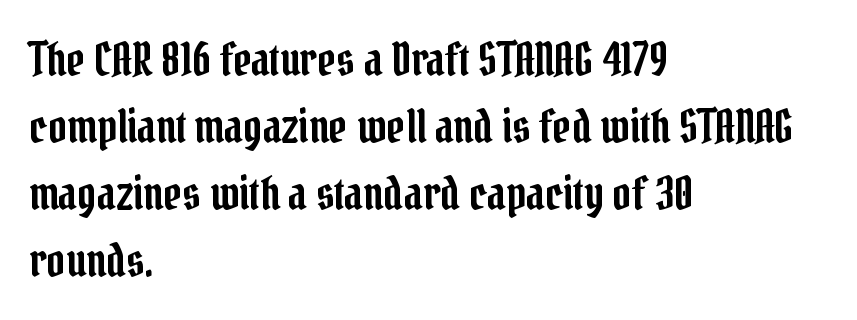
The image shows 46 px condensed serif type, upright; set left-aligned, normal line spacing (1.46x), normal letter spacing, not underlined; low stroke contrast and a medium x-height.
